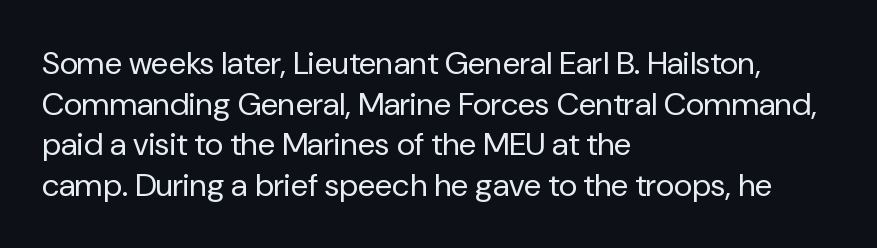
Do the letters lean? They stand straight. These lines are set flush left with a ragged right edge. The typeface has the unassuming heft of standard copy or less. The baseline area is clear. Tracking value appears to be zero — textbook default spacing.
